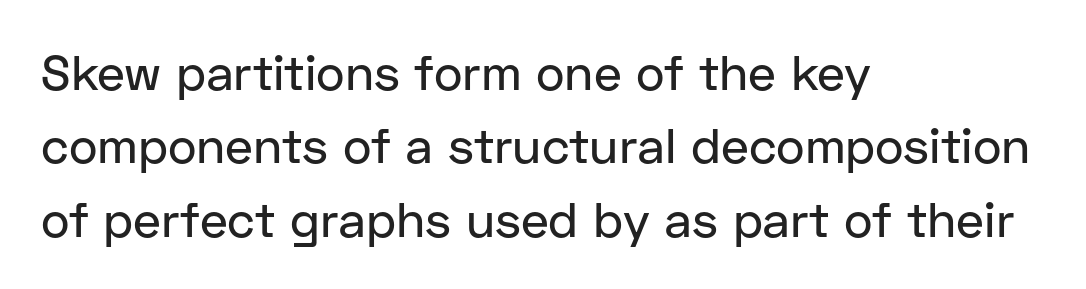
{"serif": "no", "italic": "no", "width": "normal", "stroke_contrast": "low", "x_height": "medium", "monospaced": "no", "underline": "no", "align": "left", "line_spacing": "normal", "line_spacing_ratio": 1.5, "letter_spacing": "normal", "letter_spacing_em": 0.0, "glyph_px": 49}
